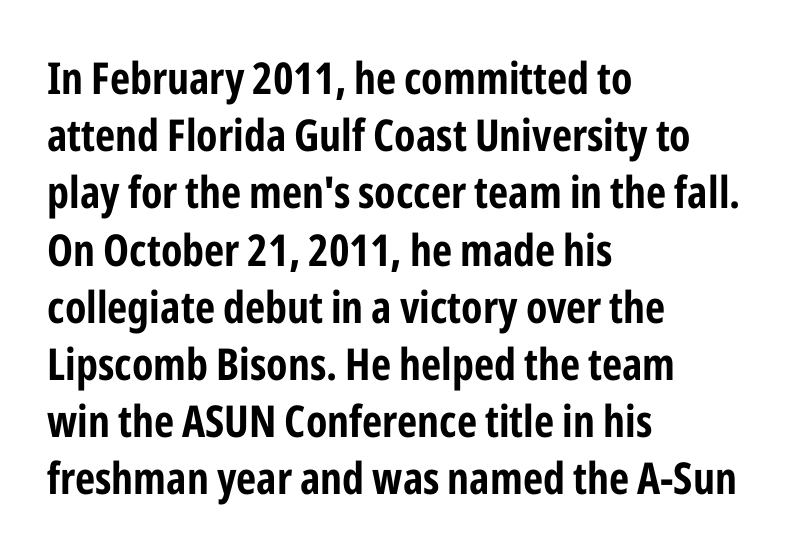
The image shows 44 px bold, condensed sans-serif type, upright; set left-aligned, normal line spacing (1.3x), normal letter spacing, not underlined; low stroke contrast and a medium x-height.
